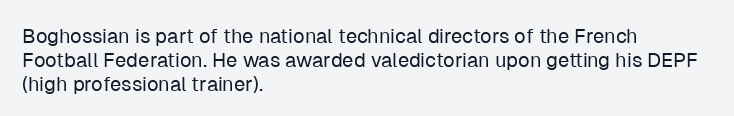
Q: Is the text bold? A: No.
Q: Is the text italic (slanted)? A: No, it is upright.
Q: Is the text underlined? A: No.
Q: How is the paragraph aligned? A: Left-aligned.
Q: Is the spacing between letters normal or unusually wide? A: Normal.
